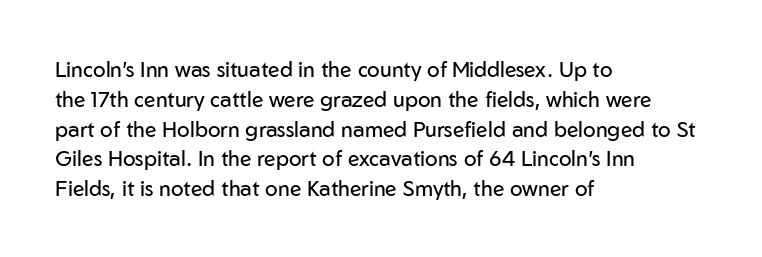
Q: Is the text bold? A: No.
Q: Is the text italic (slanted)? A: No, it is upright.
Q: Is the text underlined? A: No.
Q: How is the paragraph aligned? A: Left-aligned.
Q: Is the spacing between letters normal or unusually wide? A: Normal.
Q: Is the spacing between lines tight, normal or loose? A: Normal.
